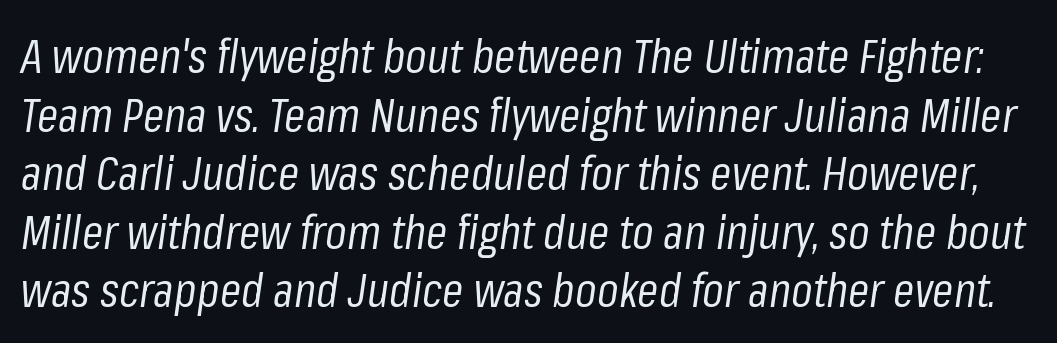
The image shows 48 px regular-weight, condensed type, italic (leaning right); set line spacing 1.22x, normal letter spacing, not underlined; low stroke contrast and a medium x-height.
